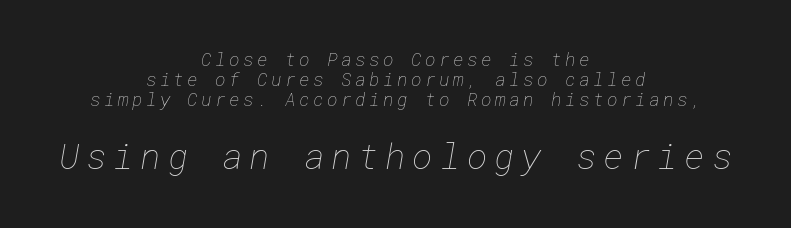
{"bold": "no", "weight": "thin", "width": "normal", "stroke_contrast": "low", "x_height": "medium", "underline": "no", "align": "center", "line_spacing": "tight", "line_spacing_ratio": 1.1, "larger_block": "second", "size_ratio": 1.94, "glyph_px": 35}
